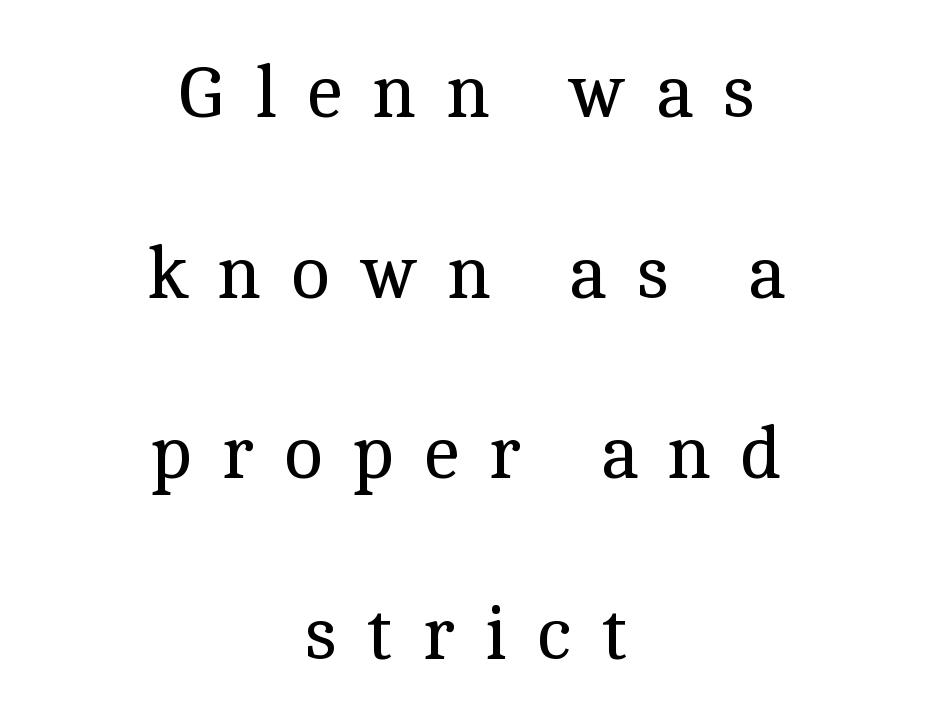
{"serif": "yes", "italic": "no", "bold": "no", "weight": "regular", "width": "normal", "x_height": "medium", "monospaced": "no", "underline": "no", "align": "center", "line_spacing": "loose", "line_spacing_ratio": 2.44, "letter_spacing": "wide", "letter_spacing_em": 0.4, "glyph_px": 74}
